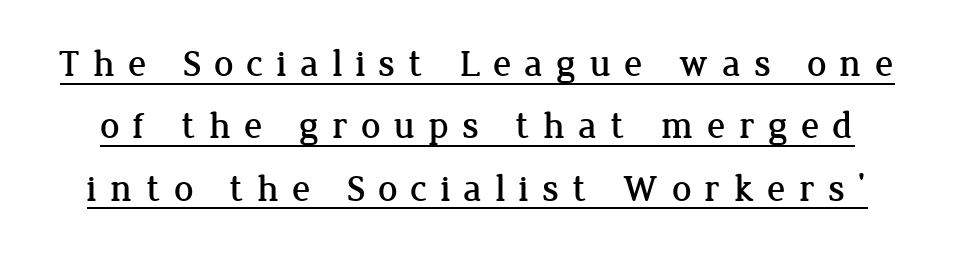
Is this a fixed-width face? No — the glyphs have proportional, varying widths. Unlike a clean sans, this face finishes its strokes with serifs. Substantial extra tracking has been applied to these lines. Style check: upright.
